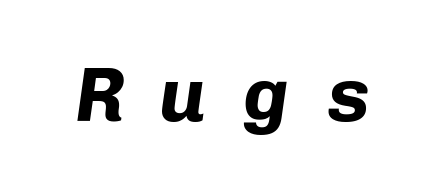
{"italic": "yes", "lean": "right", "slant_degrees": 8, "bold": "yes", "weight": "bold", "width": "normal", "stroke_contrast": "low", "x_height": "medium", "monospaced": "yes", "underline": "no", "letter_spacing": "wide", "letter_spacing_em": 0.48, "glyph_px": 77}
